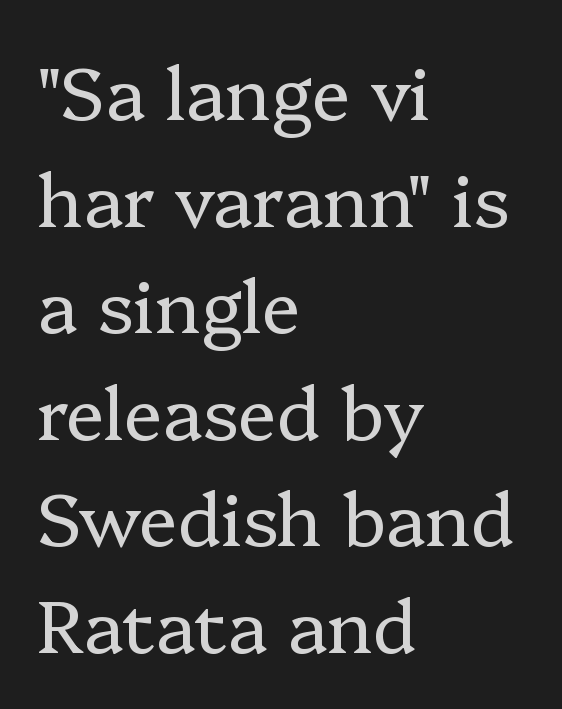
{"serif": "yes", "italic": "no", "bold": "no", "weight": "regular", "width": "normal", "stroke_contrast": "low", "x_height": "medium", "monospaced": "no", "underline": "no", "align": "left", "line_spacing": "normal", "line_spacing_ratio": 1.46, "letter_spacing": "normal", "letter_spacing_em": 0.0, "glyph_px": 73}
